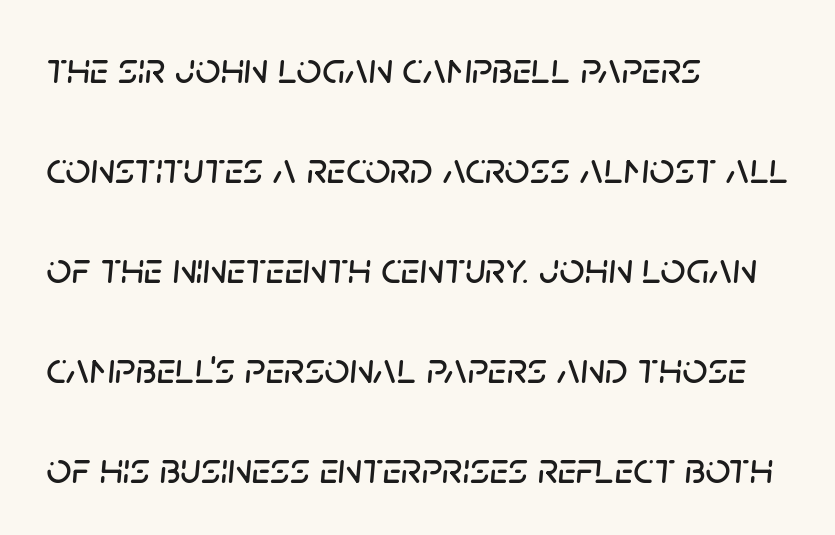
{"italic": "yes", "lean": "right", "slant_degrees": 5, "width": "normal", "stroke_contrast": "low", "x_height": "large", "monospaced": "no", "underline": "no", "align": "left", "line_spacing": "loose", "line_spacing_ratio": 2.27, "letter_spacing": "normal", "letter_spacing_em": 0.0, "glyph_px": 44}
